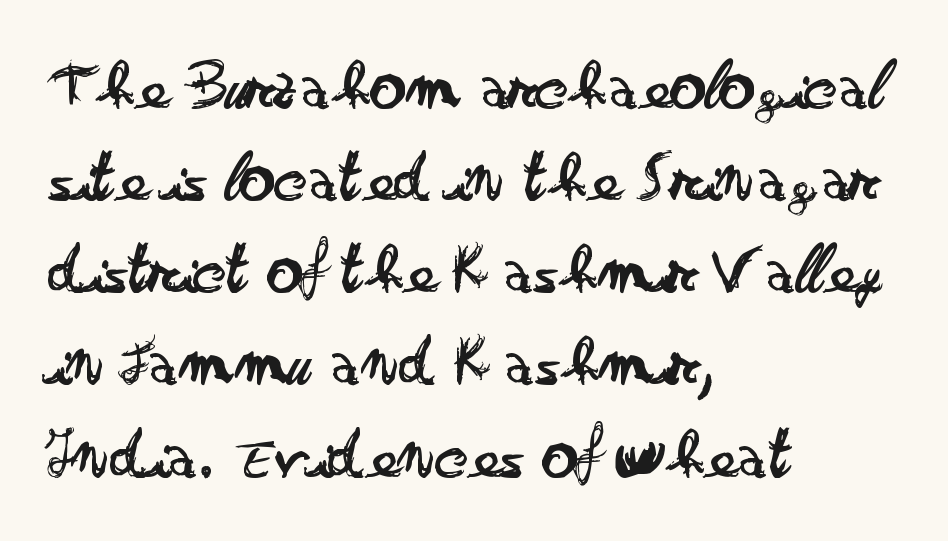
These lines stack with their left ends in a neat column. A sans-serif font was chosen for this passage. The line-height multiplier appears to be the usual default. The area under the type is left untouched. Is this a fixed-width face? No — the glyphs have proportional, varying widths.
